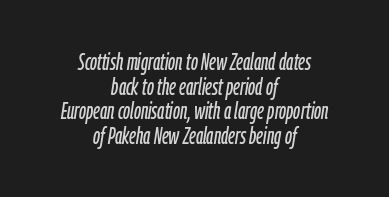
{"italic": "yes", "lean": "right", "slant_degrees": 9, "underline": "no", "align": "center", "line_spacing": "tight", "line_spacing_ratio": 1.07, "letter_spacing": "normal", "letter_spacing_em": 0.0, "glyph_px": 23}
